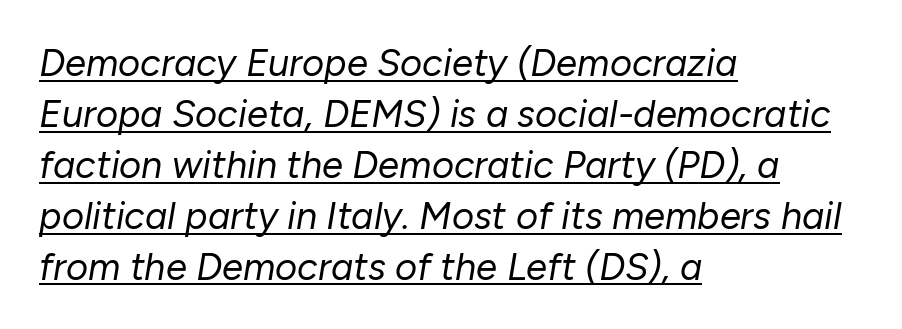
{"italic": "yes", "lean": "right", "slant_degrees": 10, "bold": "no", "weight": "regular", "width": "normal", "stroke_contrast": "low", "x_height": "medium", "monospaced": "no", "underline": "yes", "align": "left", "line_spacing": "normal", "line_spacing_ratio": 1.34, "letter_spacing": "normal", "letter_spacing_em": 0.0, "glyph_px": 38}
